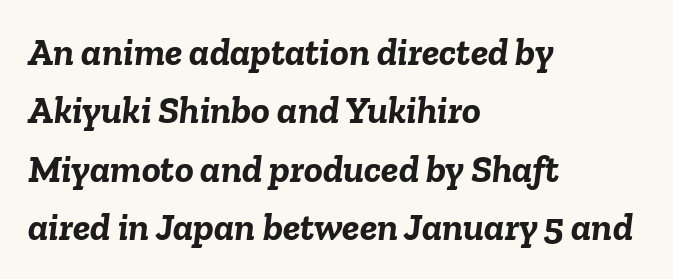
Q: Is the text bold? A: Yes.
Q: Is the text italic (slanted)? A: Yes, it leans right by about 6 degrees.
Q: Is the text underlined? A: No.
Q: How is the paragraph aligned? A: Left-aligned.
Q: Is the spacing between letters normal or unusually wide? A: Normal.
Q: Is the spacing between lines tight, normal or loose? A: Normal.
Q: Width (condensed, normal, or wide)? A: Normal.
Q: Stroke contrast? A: Low.
Q: x-height? A: Medium.
Q: Monospaced? A: No.
